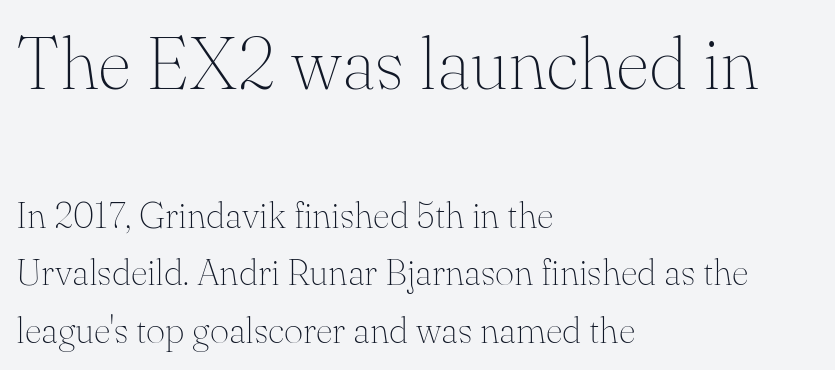
{"serif": "yes", "italic": "no", "bold": "no", "weight": "thin", "width": "normal", "stroke_contrast": "medium", "x_height": "small", "monospaced": "no", "underline": "no", "align": "left", "line_spacing": "normal", "line_spacing_ratio": 1.56, "letter_spacing": "normal", "letter_spacing_em": 0.0, "larger_block": "first", "size_ratio": 2.0, "glyph_px": 74}
